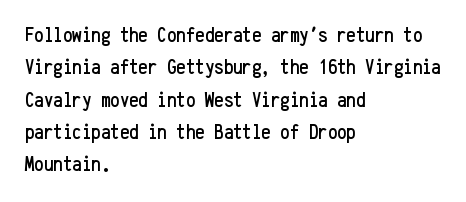
Glyph-to-glyph distance matches everyday printed text. Upright lettering throughout. Notice how descenders clear the ascenders below comfortably — that's standard leading. The strip under each line holds only bare page. Layout note: lines flush left.
